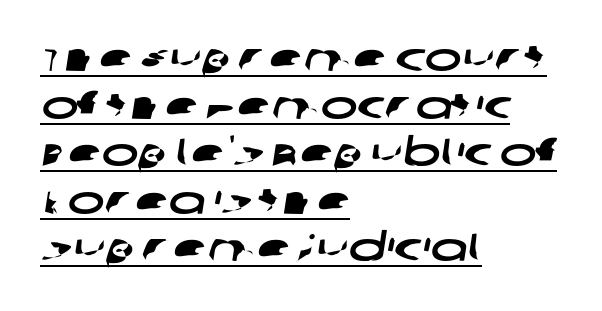
The image shows 39 px wide sans-serif type; set left-aligned, line spacing 1.22x, normal letter spacing, underlined; low stroke contrast and a large x-height.
